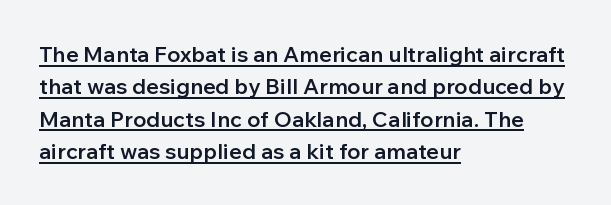
The image shows 22 px text type, upright; set left-aligned, normal line spacing (1.47x), normal letter spacing, underlined.
